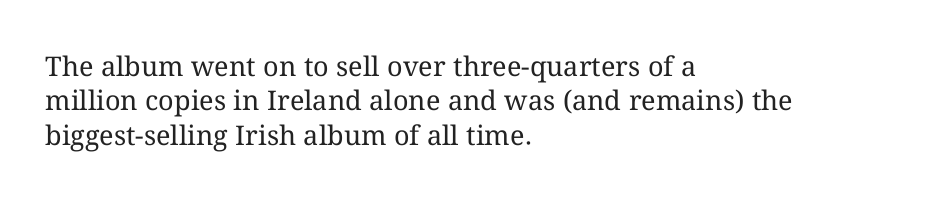
The image shows 27 px text type, upright; set left-aligned, normal line spacing (1.27x), normal letter spacing, not underlined.
